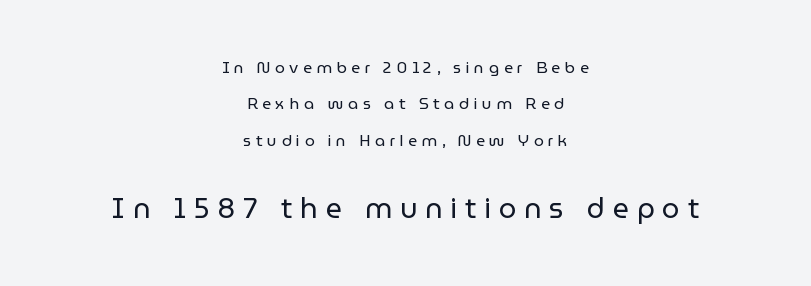
Lines of text with bare space underneath. A centered setting, common on invitations and titles, is used for this passage. Tall strokes in this sample are plumb rather than angled. A light-to-regular cut is what we see here. Tracking value appears strongly positive — letters spread wide. Which of the two is more prominent by size? The second, at the bottom.
